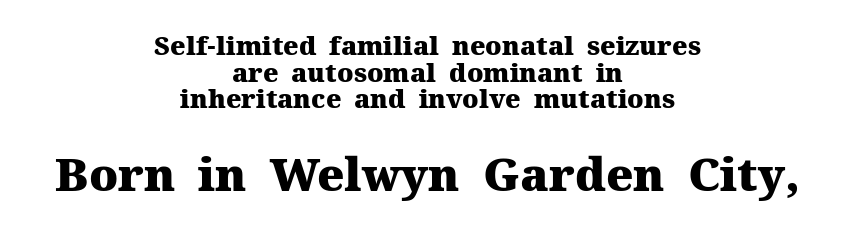
Is this a fixed-width face? No — the glyphs have proportional, varying widths. Chunky letters — that's bold for sure. No italicization has been applied; the sample stays upright. Letter spacing: default.
